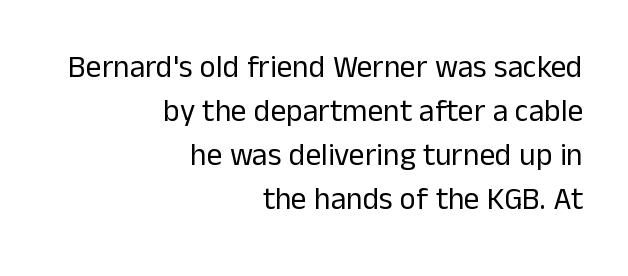
{"serif": "no", "italic": "no", "bold": "no", "weight": "regular", "width": "normal", "stroke_contrast": "low", "x_height": "medium", "monospaced": "no", "underline": "no", "align": "right", "line_spacing": "normal", "line_spacing_ratio": 1.42, "letter_spacing": "normal", "letter_spacing_em": 0.0, "glyph_px": 31}
